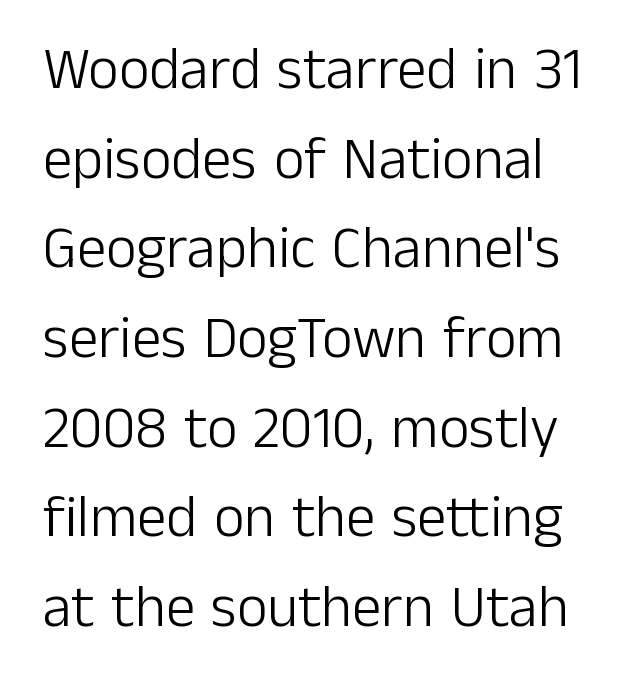
{"serif": "no", "italic": "no", "bold": "no", "weight": "light", "width": "normal", "stroke_contrast": "low", "x_height": "medium", "monospaced": "no", "underline": "no", "line_spacing": "normal", "line_spacing_ratio": 1.52, "letter_spacing": "normal", "letter_spacing_em": 0.0, "glyph_px": 59}
